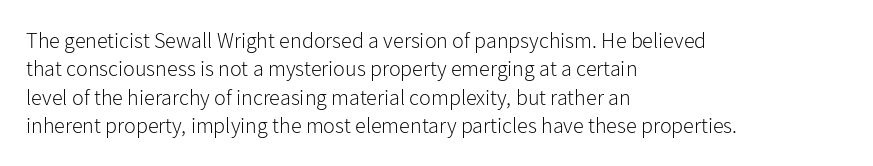
The image shows 22 px text type, upright; set left-aligned, normal line spacing (1.29x), normal letter spacing, not underlined.
